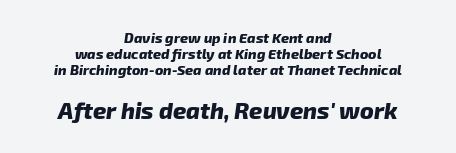
You could barely slide anything between these rows. The passage shown is not underscored anywhere. Horizontally, the lines are justified to the midpoint only. Nobody touched the tracking dial on this one. Emphasis-style slanted type is in use.
